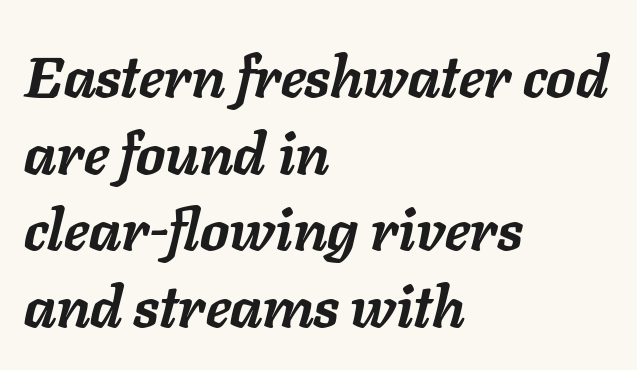
Q: Is the text bold? A: Yes.
Q: Is the text italic (slanted)? A: Yes, it leans right by about 11 degrees.
Q: Is the text underlined? A: No.
Q: How is the paragraph aligned? A: Left-aligned.
Q: Is the spacing between letters normal or unusually wide? A: Normal.
Q: Is the spacing between lines tight, normal or loose? A: Normal.
Q: Width (condensed, normal, or wide)? A: Normal.
Q: Stroke contrast? A: Low.
Q: x-height? A: Medium.
Q: Monospaced? A: No.
